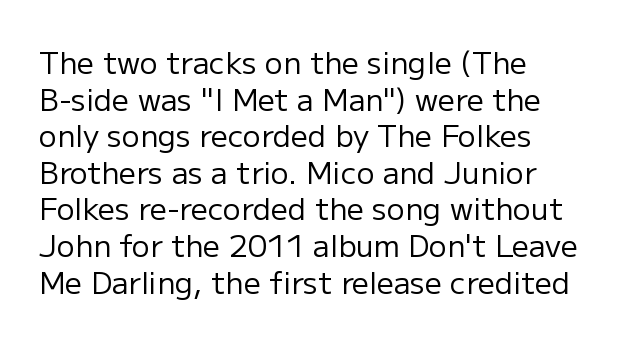
It's the straight-up-and-down kind of type. Heaviness? Minimal to ordinary, like unemphasized prose. Left-aligned paragraph, ragged on the right. How are the letters spaced? Ordinarily, with no added tracking. Character widths vary here, with narrow letters taking less room than wide ones. In terms of letterform style, serifs are entirely absent.
